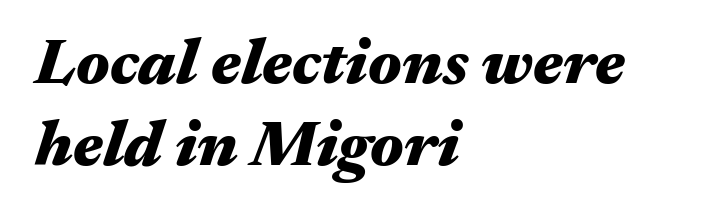
{"italic": "yes", "lean": "right", "slant_degrees": 17, "bold": "yes", "weight": "heavy", "width": "wide", "stroke_contrast": "medium", "x_height": "medium", "monospaced": "no", "underline": "no", "align": "left", "line_spacing": "normal", "line_spacing_ratio": 1.26, "letter_spacing": "normal", "letter_spacing_em": 0.0, "glyph_px": 65}
